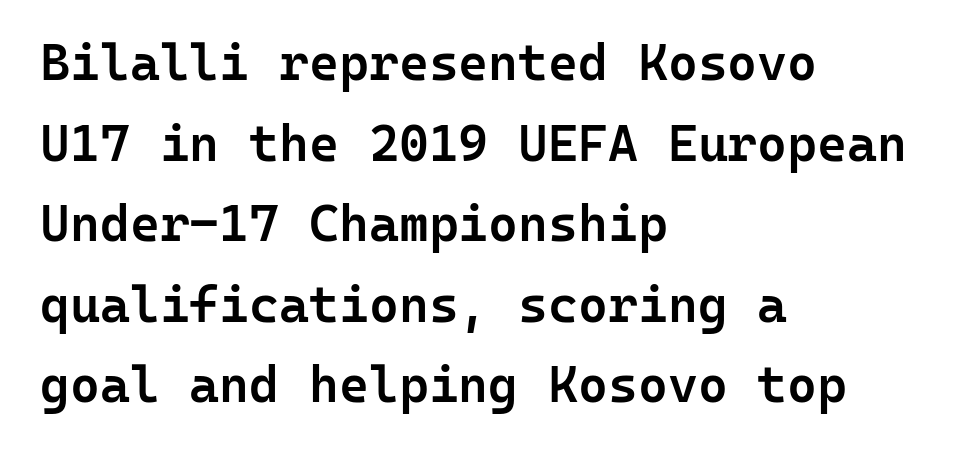
{"serif": "no", "italic": "no", "bold": "semi", "weight": "semibold", "width": "normal", "stroke_contrast": "low", "x_height": "medium", "monospaced": "yes", "underline": "no", "align": "left", "line_spacing": "normal", "line_spacing_ratio": 1.58, "letter_spacing": "normal", "letter_spacing_em": 0.0, "glyph_px": 51}
